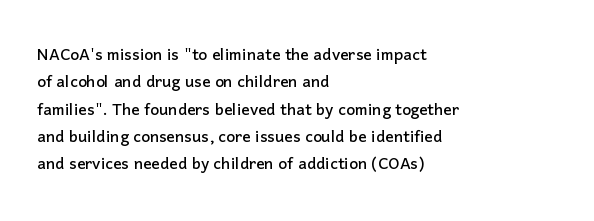
The image shows 21 px text type, upright; set left-aligned, normal line spacing (1.3x), normal letter spacing, not underlined.
